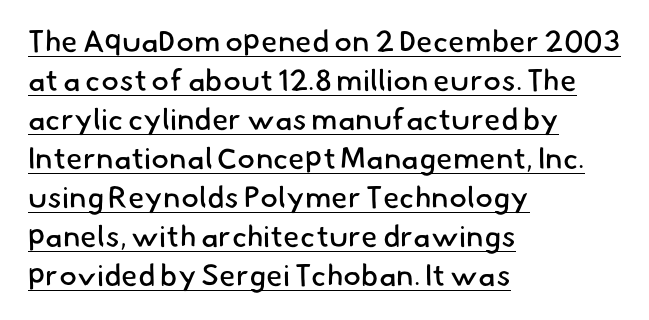
{"serif": "no", "bold": "no", "weight": "regular", "width": "normal", "stroke_contrast": "low", "x_height": "small", "monospaced": "no", "underline": "yes", "align": "left", "line_spacing": "normal", "line_spacing_ratio": 1.3, "letter_spacing": "normal", "letter_spacing_em": 0.0, "glyph_px": 30}
